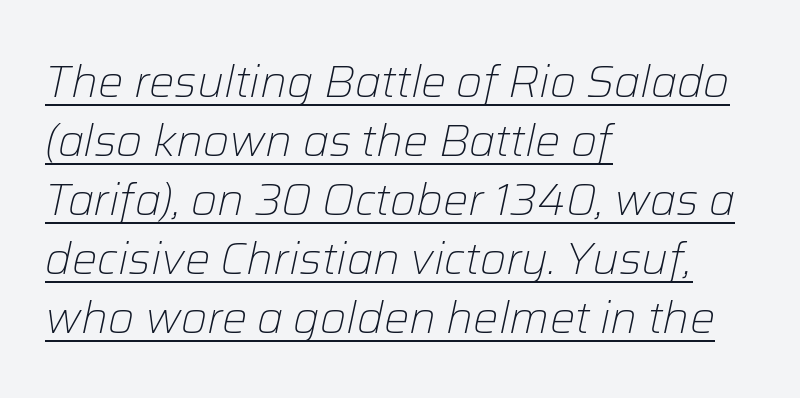
Q: Is the text bold? A: No.
Q: Is the text italic (slanted)? A: Yes, it leans right by about 12 degrees.
Q: Is the text underlined? A: Yes.
Q: How is the paragraph aligned? A: Left-aligned.
Q: Is the spacing between letters normal or unusually wide? A: Normal.
Q: Is the spacing between lines tight, normal or loose? A: Normal.
Q: Width (condensed, normal, or wide)? A: Normal.
Q: Stroke contrast? A: Low.
Q: x-height? A: Medium.
Q: Monospaced? A: No.
